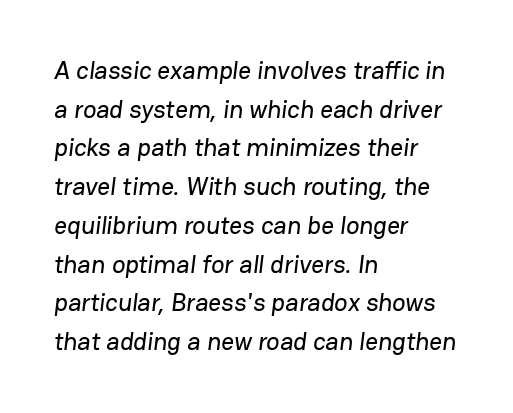
{"underline": "no", "align": "left", "line_spacing": "normal", "line_spacing_ratio": 1.55, "letter_spacing": "normal", "letter_spacing_em": 0.0, "glyph_px": 25}
